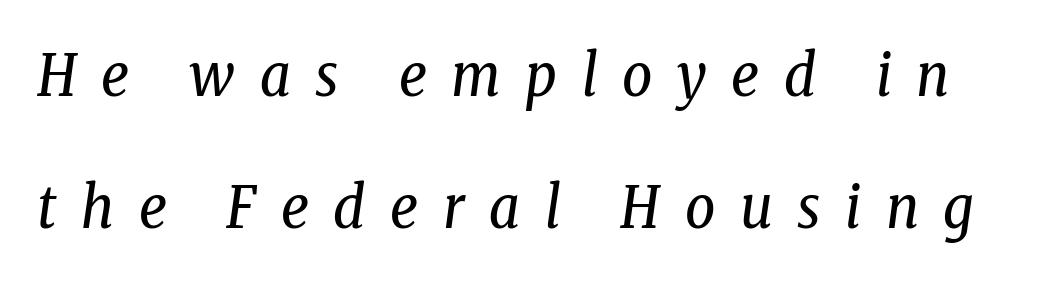
Small tapered or slab feet sit at the stroke ends, so this counts as serif. This is oblique type, the kind used for emphasis or titles. This block would shrink considerably if given ordinary leading; it's expanded now. Weight: in the light-to-regular range. Each letter keeps its own natural width here, so spacing adapts to shape.
